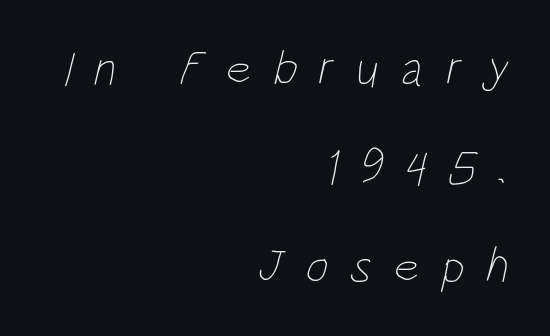
In terms of letterspacing, this is a distinctly airy, spread setting. Is this a heavy cut? Hardly; it is regular or lighter. Leftover space on each line is placed entirely before the opening word. Is this a fixed-width face? No — the glyphs have proportional, varying widths.
